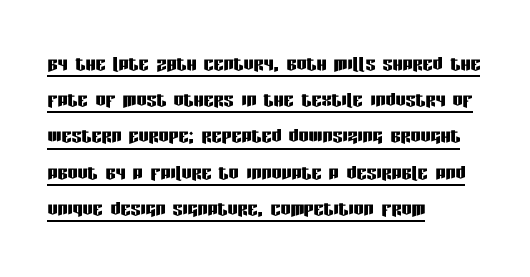
The image shows 25 px text type, upright; set left-aligned, normal line spacing (1.45x), normal letter spacing, underlined.
